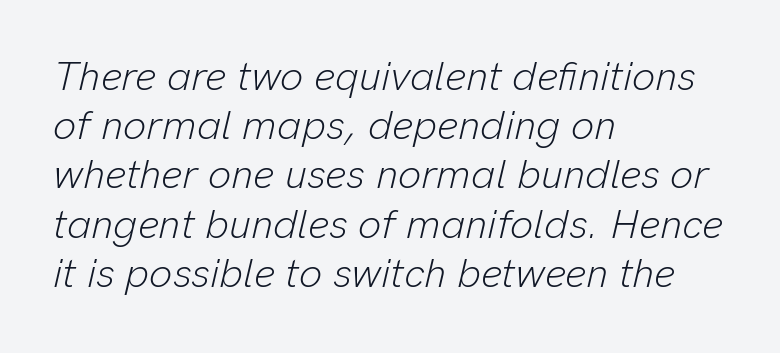
The letterforms sit shoulder to shoulder at normal distance. These lines are set flush left with a ragged right edge. Words float on clear page, feet unadorned. The font's italic variant was chosen for this text. Ink coverage per letter is moderate at most. Note the varied advance widths — an 'i' is clearly narrower than an 'm'.
